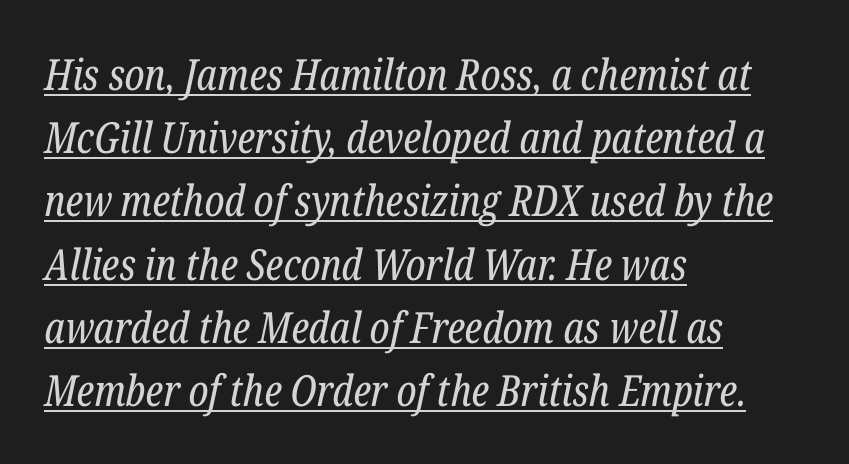
{"serif": "yes", "italic": "yes", "lean": "right", "slant_degrees": 12, "bold": "no", "weight": "regular", "width": "condensed", "stroke_contrast": "low", "x_height": "medium", "monospaced": "no", "underline": "yes", "align": "left", "line_spacing": "normal", "line_spacing_ratio": 1.47, "letter_spacing": "normal", "letter_spacing_em": 0.0, "glyph_px": 43}
